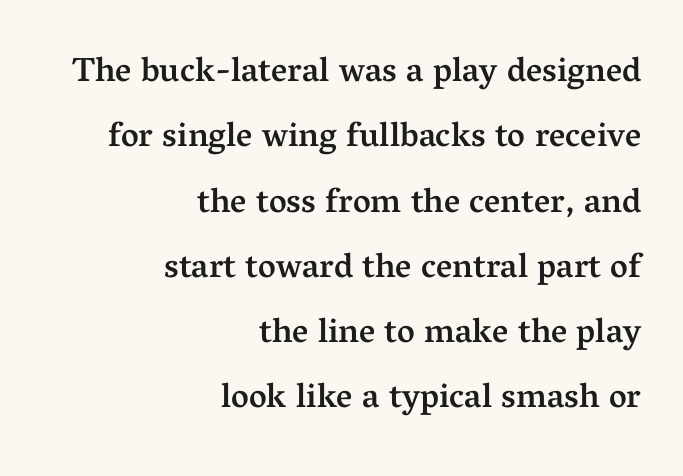
The type is set solid horizontally, with unmodified tracking. A great deal of white space separates one row of letters from the next. The rendering shows small feet on the letterforms — a serif design. The passage shown is semibold, sitting just below true bold. Tall strokes in this sample are plumb rather than angled. The letters advance in unequal steps, a hallmark of proportional type.
